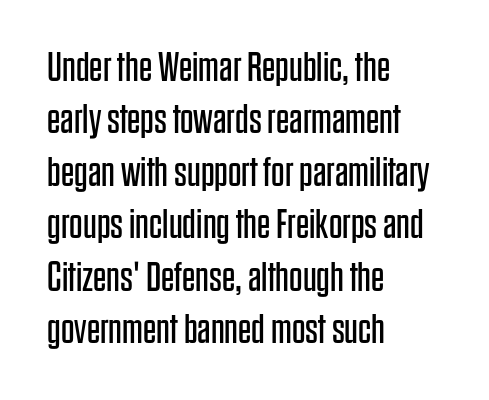
The image shows 42 px regular-weight, condensed sans-serif type, upright; set left-aligned, normal line spacing (1.25x), normal letter spacing, not underlined; low stroke contrast and a large x-height.
